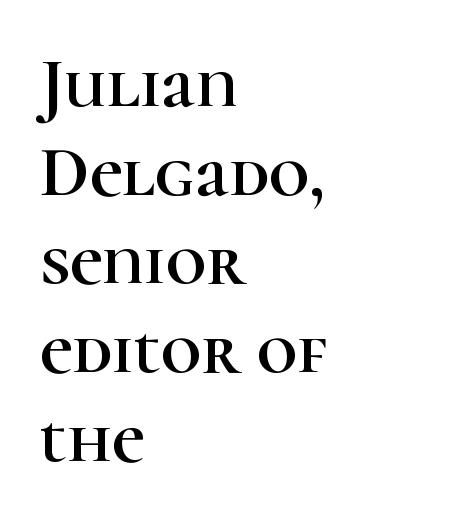
Q: Is the text italic (slanted)? A: No, it is upright.
Q: Is the typeface a serif or a sans-serif typeface? A: Serif.
Q: Is the text underlined? A: No.
Q: How is the paragraph aligned? A: Left-aligned.
Q: Is the spacing between letters normal or unusually wide? A: Normal.
Q: Is the spacing between lines tight, normal or loose? A: Normal.
Q: Width (condensed, normal, or wide)? A: Normal.
Q: Stroke contrast? A: High.
Q: x-height? A: Medium.
Q: Monospaced? A: No.
